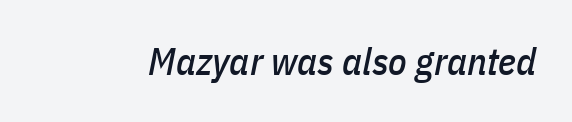
Honestly, there is no underline to notice here at all. In terms of letterspacing, this is plain default setting. Looks like regular typesetting: each glyph gets only the width it needs. In terms of posture, this sample is oblique.
